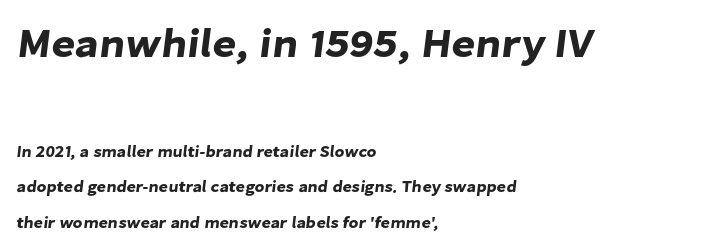
{"serif": "no", "width": "normal", "stroke_contrast": "low", "x_height": "medium", "monospaced": "no", "underline": "no", "align": "left", "line_spacing": "loose", "line_spacing_ratio": 2.24, "letter_spacing": "normal", "letter_spacing_em": 0.0, "larger_block": "first", "size_ratio": 2.56, "glyph_px": 41}
